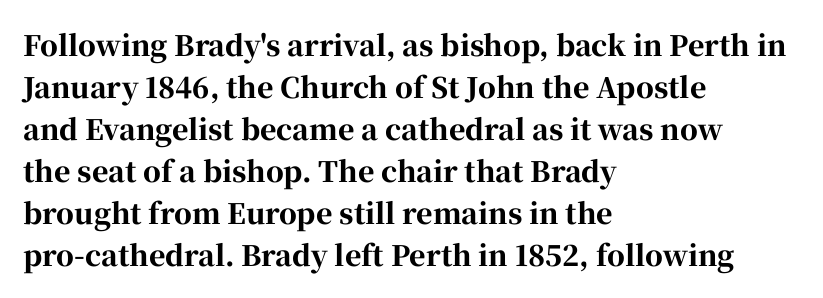
A serif font was chosen for this passage. Unlike italic type, these characters show no tilt at all. This sample has the flowing, uneven cadence of proportional lettering. Evenly set lines give the paragraph a standard silhouette. Lines of text with bare space underneath.
